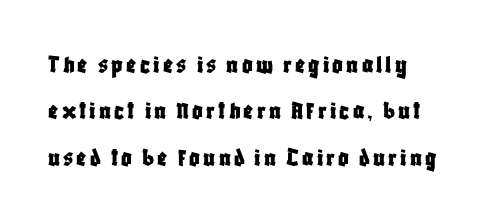
The image shows 26 px text type, upright; set left-aligned, line spacing 1.78x, not underlined.
